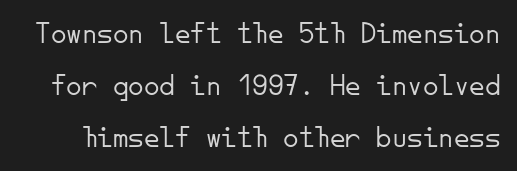
{"serif": "no", "italic": "no", "bold": "no", "weight": "light", "width": "normal", "stroke_contrast": "low", "x_height": "small", "monospaced": "yes", "underline": "no", "line_spacing": "normal", "line_spacing_ratio": 1.68, "letter_spacing": "normal", "letter_spacing_em": 0.0, "glyph_px": 31}
